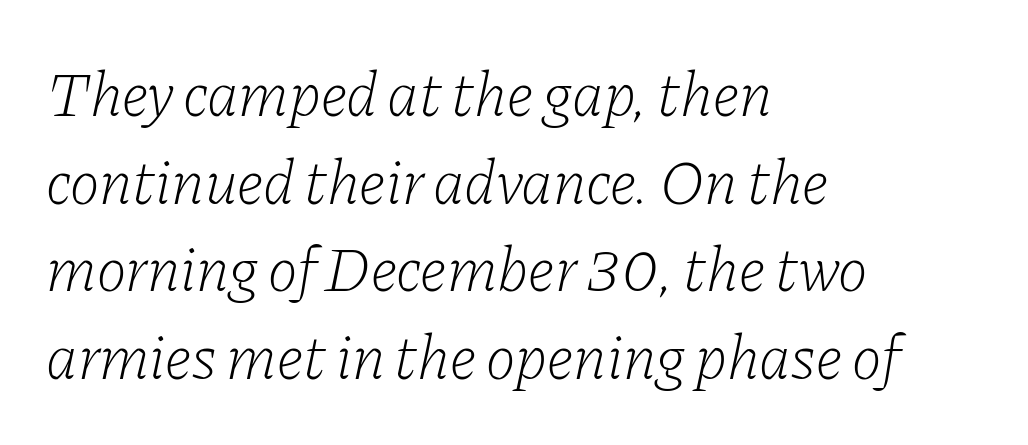
The text block is weighted toward the left margin, trailing off unevenly rightward. In terms of letterspacing, this is plain default setting. Type style note: has serifs. Stem width sits at or under what a default text font uses.
